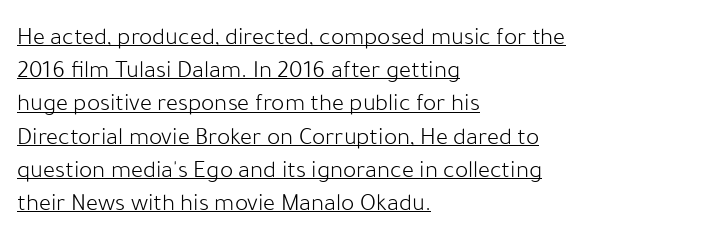
Q: Is the text bold? A: No.
Q: Is the text italic (slanted)? A: No, it is upright.
Q: Is the text underlined? A: Yes.
Q: How is the paragraph aligned? A: Left-aligned.
Q: Is the spacing between letters normal or unusually wide? A: Normal.
Q: Is the spacing between lines tight, normal or loose? A: Normal.
